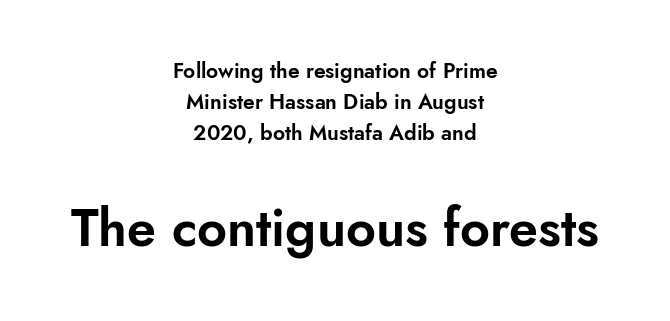
Q: Is the text italic (slanted)? A: No, it is upright.
Q: Is the typeface a serif or a sans-serif typeface? A: Sans-serif.
Q: Is the text underlined? A: No.
Q: How is the paragraph aligned? A: Centered.
Q: Is the spacing between letters normal or unusually wide? A: Normal.
Q: Is the spacing between lines tight, normal or loose? A: Normal.
Q: Which block of text is set in a larger size, the first (top) or the second (bottom)? A: The second (bottom) one.
Q: Width (condensed, normal, or wide)? A: Normal.
Q: Stroke contrast? A: Low.
Q: x-height? A: Small.
Q: Monospaced? A: No.
